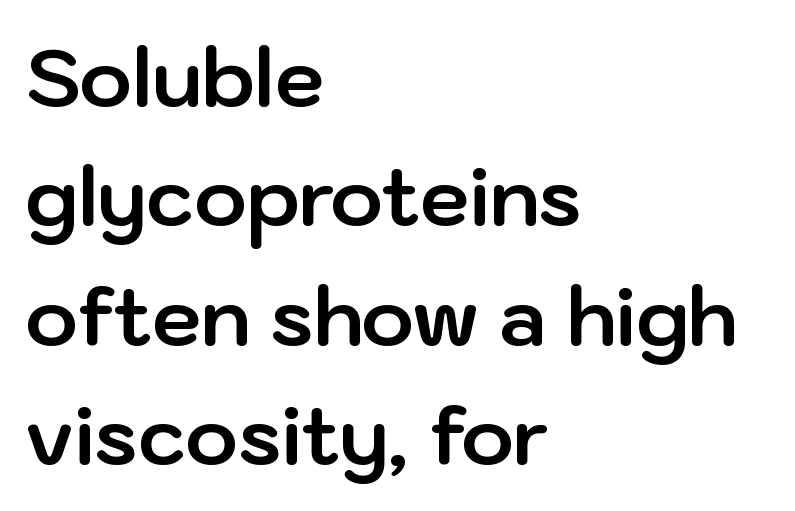
What weight is shown? A full bold with thick strokes. The glyphs in this specimen are sans serif. Spacing verdict: proportional, widths tailored to each character. Nobody touched the tracking dial on this one. A classic flush-left, rag-right setting is used for this passage.
